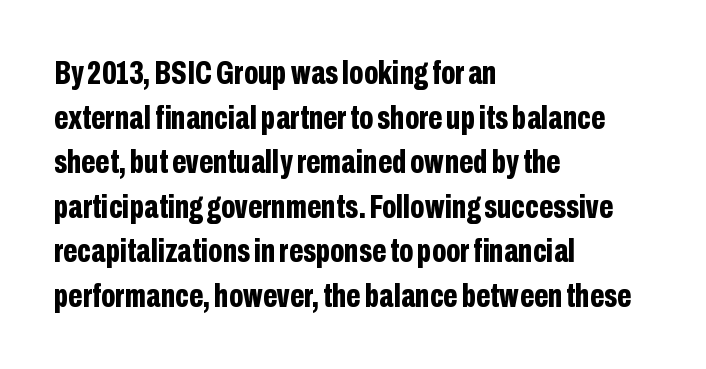
Q: Is the text bold? A: Yes.
Q: Is the text italic (slanted)? A: No, it is upright.
Q: Is the typeface a serif or a sans-serif typeface? A: Sans-serif.
Q: Is the text underlined? A: No.
Q: How is the paragraph aligned? A: Left-aligned.
Q: Is the spacing between letters normal or unusually wide? A: Normal.
Q: Is the spacing between lines tight, normal or loose? A: Normal.
Q: Width (condensed, normal, or wide)? A: Condensed.
Q: Stroke contrast? A: Low.
Q: x-height? A: Medium.
Q: Monospaced? A: No.
